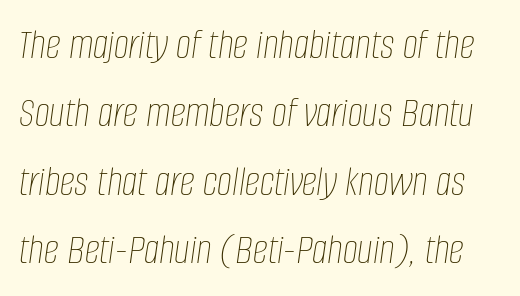
{"italic": "yes", "lean": "right", "slant_degrees": 8, "bold": "no", "weight": "thin", "width": "condensed", "stroke_contrast": "low", "x_height": "large", "monospaced": "no", "underline": "no", "line_spacing": "normal", "line_spacing_ratio": 1.59, "letter_spacing": "normal", "letter_spacing_em": 0.0, "glyph_px": 43}
